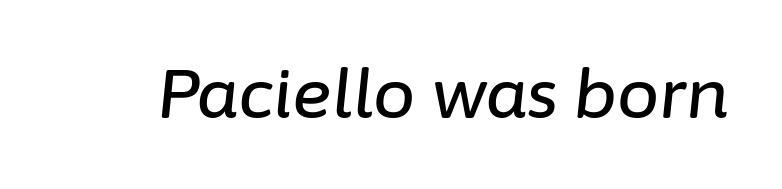
The foot of each line stays bare and open. The type is set solid horizontally, with unmodified tracking. The text carries the slant typical of an italic or oblique font. Is this a fixed-width face? No — the glyphs have proportional, varying widths.
